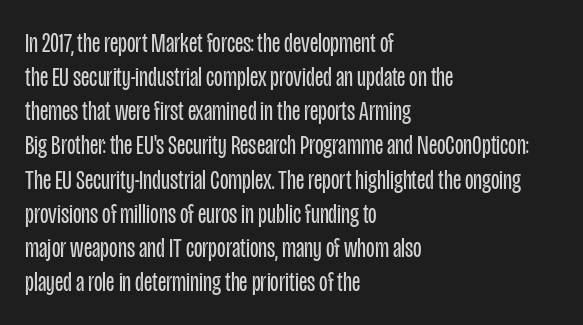
{"serif": "no", "italic": "no", "bold": "no", "weight": "regular", "width": "condensed", "stroke_contrast": "low", "x_height": "large", "monospaced": "no", "underline": "no", "align": "left", "line_spacing_ratio": 1.22, "letter_spacing": "normal", "letter_spacing_em": 0.0, "glyph_px": 28}
